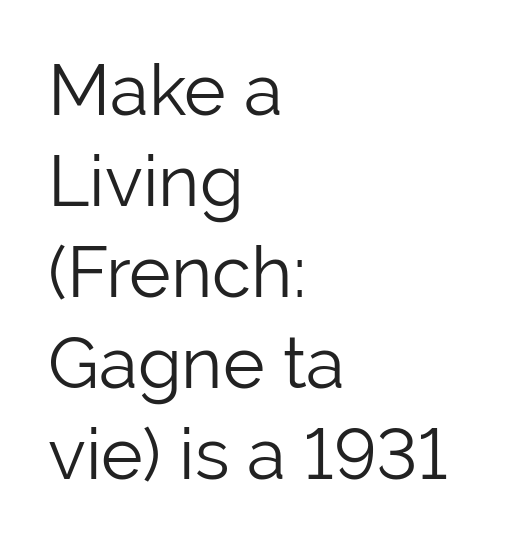
The image shows 71 px light sans-serif type, upright; set left-aligned, normal line spacing (1.28x), normal letter spacing, not underlined; low stroke contrast and a medium x-height.
